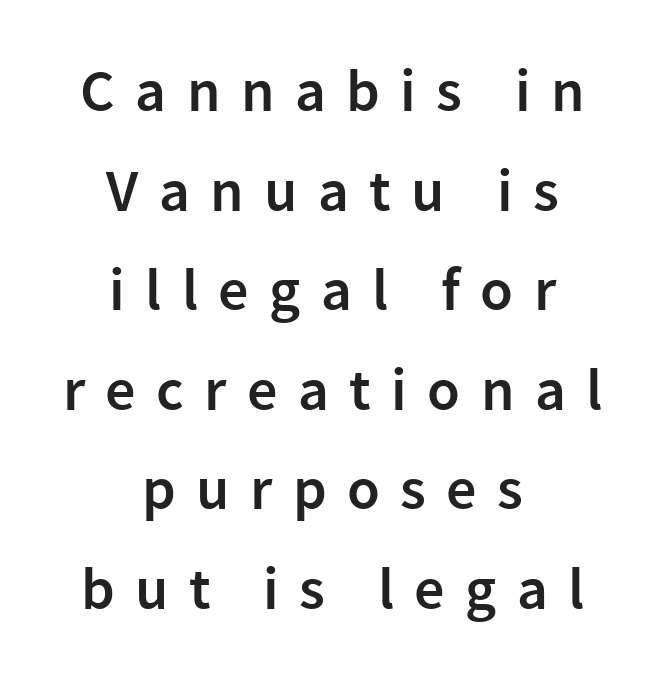
{"serif": "no", "italic": "no", "bold": "semi", "weight": "semibold", "width": "normal", "stroke_contrast": "low", "x_height": "medium", "monospaced": "no", "underline": "no", "align": "center", "line_spacing": "normal", "line_spacing_ratio": 1.66, "letter_spacing": "wide", "letter_spacing_em": 0.34, "glyph_px": 60}
